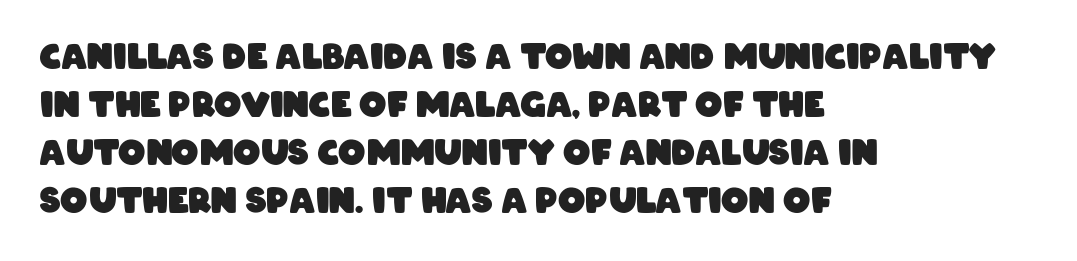
Look at the stroke-to-counter ratio: heavy, a bold. Which margin do the lines hug? The left one — the right edge is uneven. Horizontal bands of white between lines are of average thickness. The rendering keeps characters at their native spacing.
